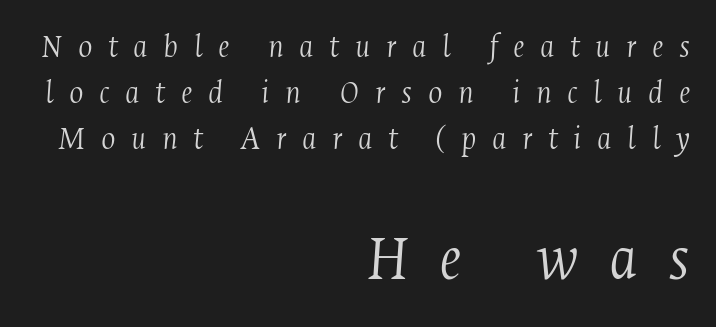
The image shows 67 px light, condensed serif type, italic (leaning right); set right-aligned, normal line spacing (1.36x), unusually wide letter spacing (+0.45 em), not underlined; the second (bottom) block is 1.97x larger; medium stroke contrast and a medium x-height.
